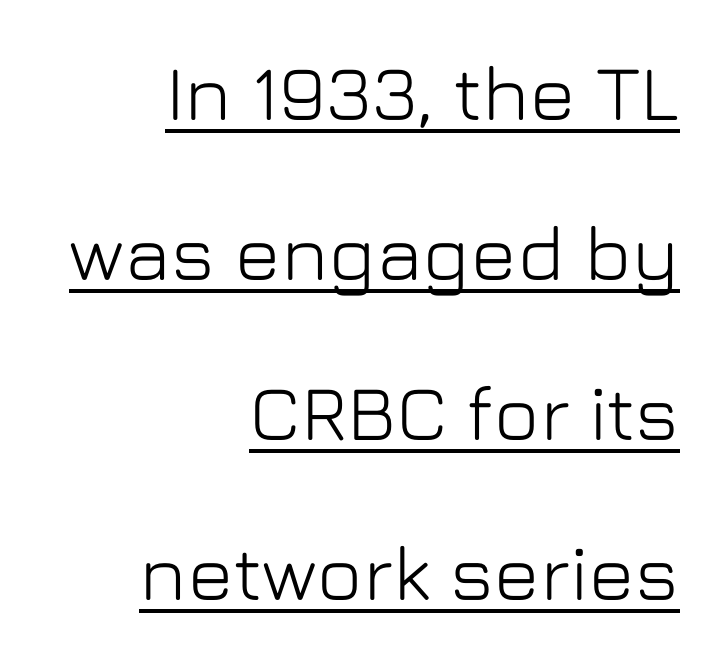
{"serif": "no", "italic": "no", "width": "normal", "stroke_contrast": "low", "x_height": "medium", "monospaced": "no", "underline": "yes", "align": "right", "line_spacing": "loose", "line_spacing_ratio": 2.05, "letter_spacing": "normal", "letter_spacing_em": 0.0, "glyph_px": 78}
